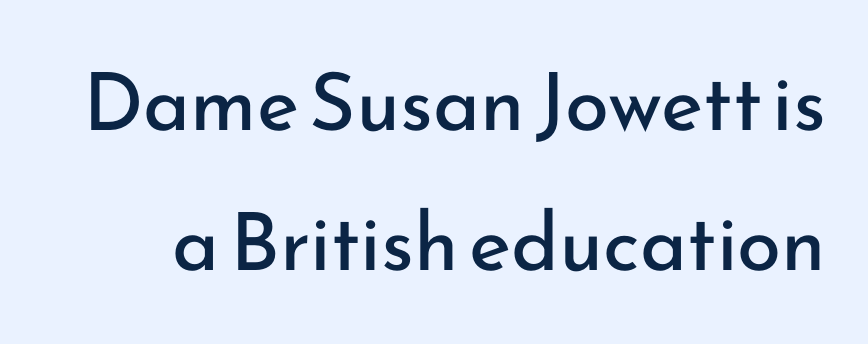
The image shows 80 px regular-weight sans-serif type, upright; set line spacing 1.75x, normal letter spacing, not underlined; low stroke contrast and a small x-height.
